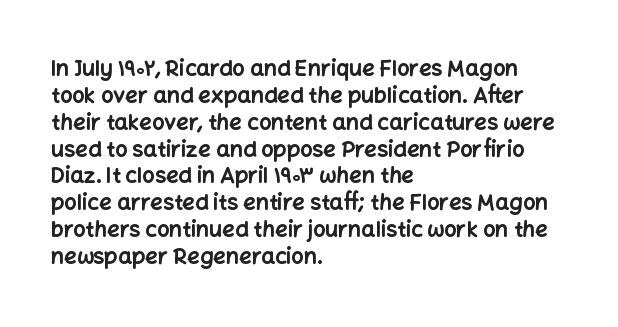
Q: Is the text bold? A: Yes.
Q: Is the text italic (slanted)? A: No, it is upright.
Q: Is the text underlined? A: No.
Q: How is the paragraph aligned? A: Left-aligned.
Q: Is the spacing between letters normal or unusually wide? A: Normal.
